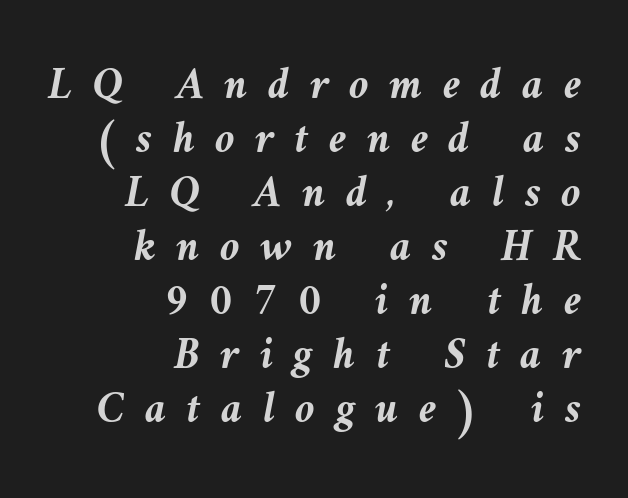
Q: Is the text bold? A: Yes.
Q: Is the text italic (slanted)? A: Yes, it leans left by about 9 degrees.
Q: Is the text underlined? A: No.
Q: How is the paragraph aligned? A: Right-aligned.
Q: Is the spacing between letters normal or unusually wide? A: Unusually wide.
Q: Width (condensed, normal, or wide)? A: Normal.
Q: Stroke contrast? A: Medium.
Q: x-height? A: Medium.
Q: Monospaced? A: No.
